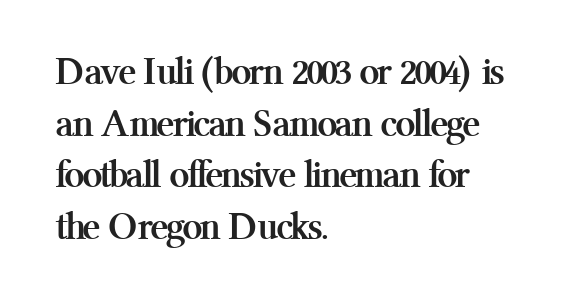
{"serif": "yes", "italic": "no", "bold": "yes", "weight": "semibold", "width": "normal", "stroke_contrast": "medium", "x_height": "medium", "monospaced": "no", "underline": "no", "align": "left", "line_spacing": "normal", "line_spacing_ratio": 1.29, "letter_spacing": "normal", "letter_spacing_em": 0.0, "glyph_px": 40}
